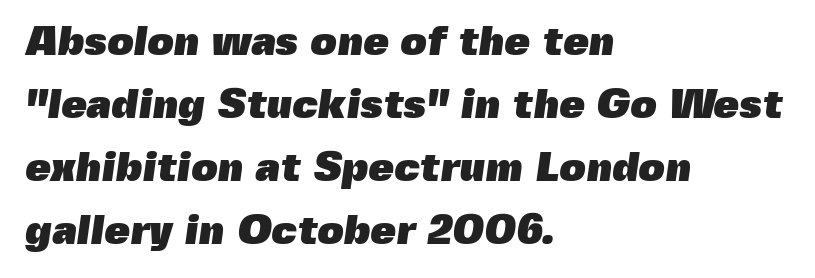
{"serif": "no", "bold": "yes", "weight": "heavy", "width": "normal", "x_height": "medium", "monospaced": "no", "underline": "no", "align": "left", "line_spacing": "normal", "line_spacing_ratio": 1.54, "letter_spacing": "normal", "letter_spacing_em": 0.0, "glyph_px": 41}
